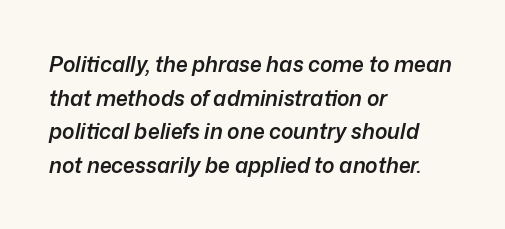
Q: Is the text bold? A: Semi-bold.
Q: Is the text italic (slanted)? A: Yes, it leans right by about 12 degrees.
Q: Is the text underlined? A: No.
Q: How is the paragraph aligned? A: Left-aligned.
Q: Is the spacing between letters normal or unusually wide? A: Normal.
Q: Is the spacing between lines tight, normal or loose? A: Normal.
